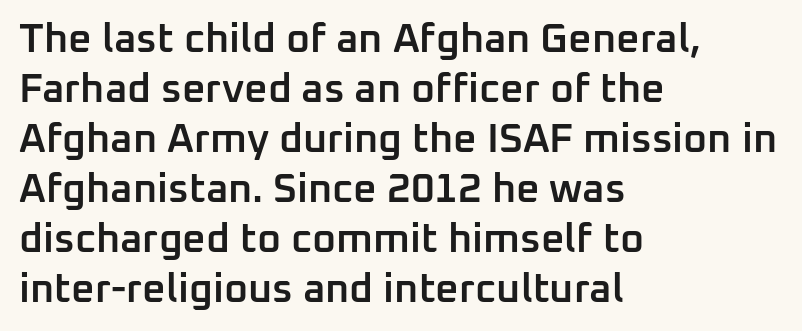
The image shows 41 px semibold sans-serif type, upright; set left-aligned, line spacing 1.22x, normal letter spacing, not underlined; low stroke contrast and a medium x-height.
